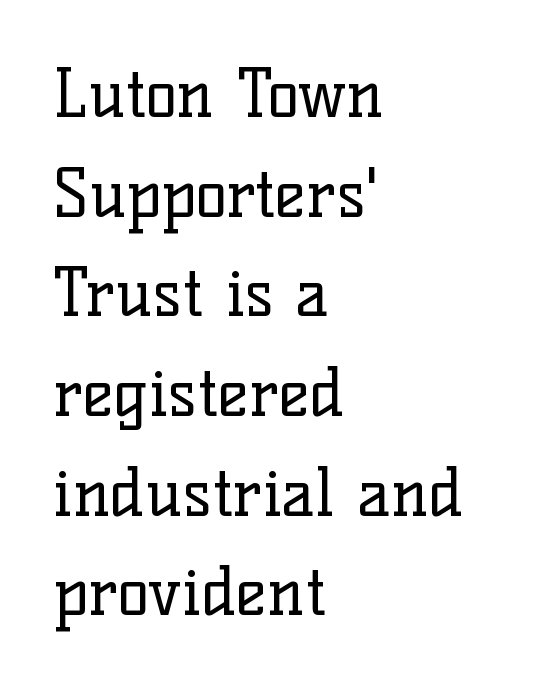
{"serif": "yes", "italic": "no", "bold": "no", "weight": "regular", "width": "normal", "stroke_contrast": "low", "x_height": "medium", "monospaced": "no", "underline": "no", "align": "left", "line_spacing": "normal", "line_spacing_ratio": 1.51, "letter_spacing": "normal", "letter_spacing_em": 0.0, "glyph_px": 66}
